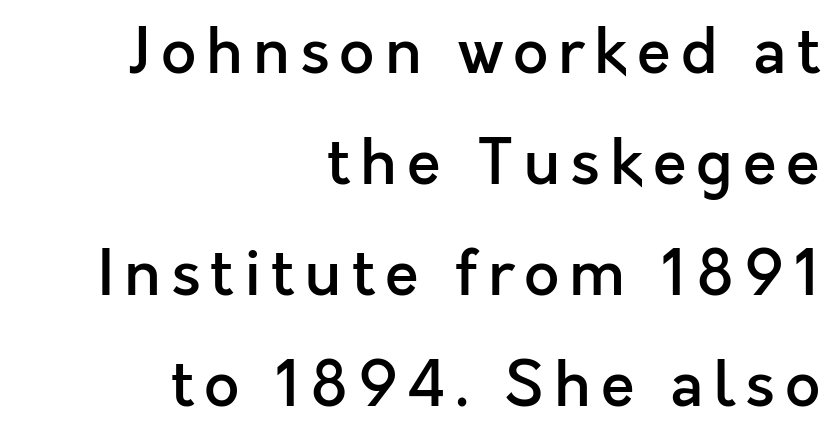
{"serif": "no", "italic": "no", "bold": "semi", "weight": "semibold", "width": "normal", "x_height": "medium", "monospaced": "no", "underline": "no", "align": "right", "line_spacing_ratio": 1.79, "glyph_px": 62}
